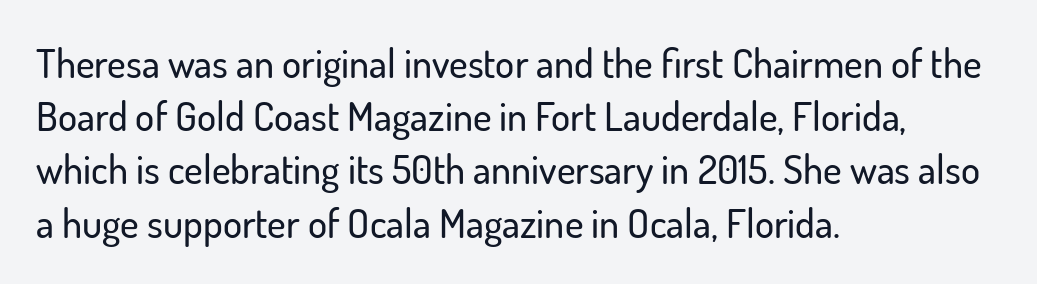
The image shows 40 px sans-serif type, upright; set left-aligned, normal line spacing (1.33x), normal letter spacing, not underlined; low stroke contrast and a small x-height.
